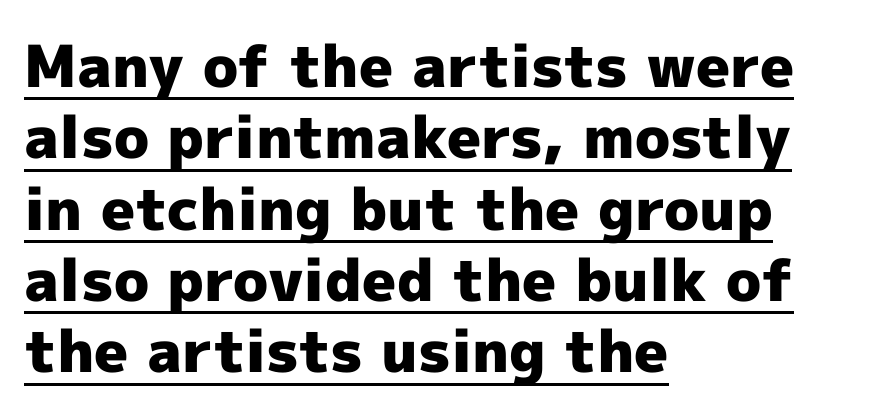
{"serif": "no", "italic": "no", "bold": "yes", "weight": "heavy", "width": "normal", "x_height": "medium", "monospaced": "no", "underline": "yes", "align": "left", "line_spacing_ratio": 1.23, "letter_spacing": "normal", "letter_spacing_em": 0.0, "glyph_px": 58}
